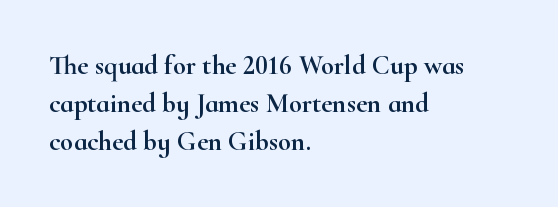
Q: Is the text italic (slanted)? A: No, it is upright.
Q: Is the text underlined? A: No.
Q: How is the paragraph aligned? A: Left-aligned.
Q: Is the spacing between letters normal or unusually wide? A: Normal.
Q: Is the spacing between lines tight, normal or loose? A: Normal.
